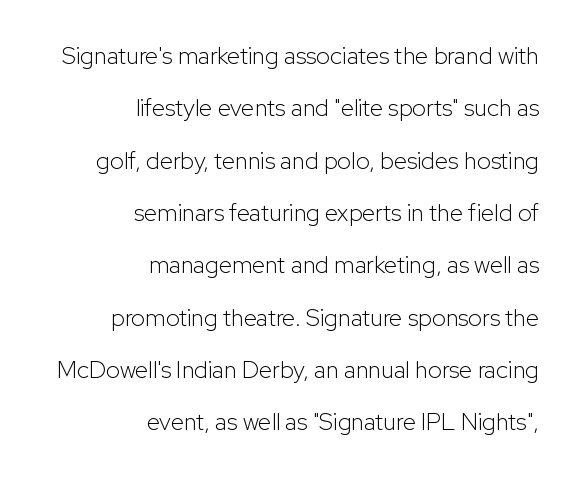
{"italic": "no", "bold": "no", "underline": "no", "align": "right", "line_spacing": "loose", "line_spacing_ratio": 2.18, "letter_spacing": "normal", "letter_spacing_em": 0.0, "glyph_px": 24}
